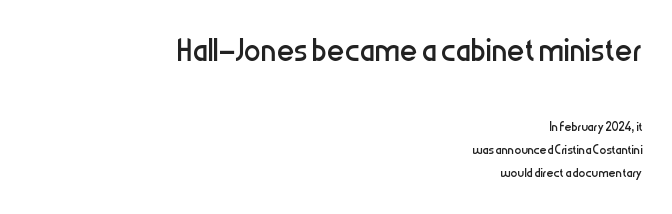
The image shows 42 px regular-weight, condensed sans-serif type, upright; set right-aligned, normal line spacing (1.33x), normal letter spacing, not underlined; the first (top) block is 2.47x larger; low stroke contrast and a medium x-height.
